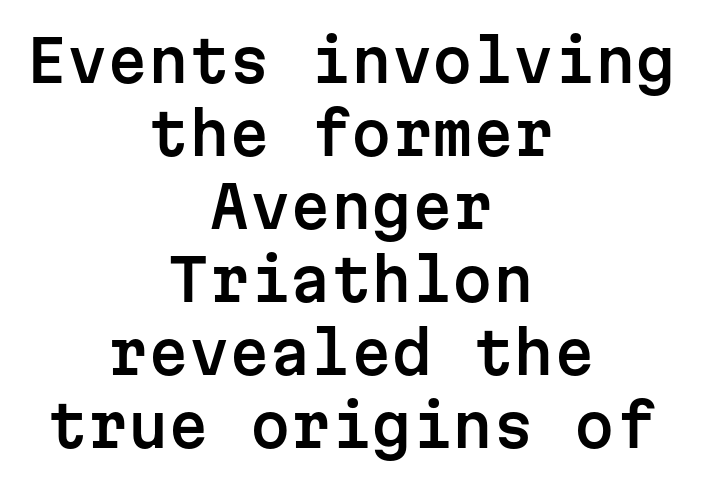
Q: Is the text italic (slanted)? A: No, it is upright.
Q: Is the typeface a serif or a sans-serif typeface? A: Sans-serif.
Q: Is the text underlined? A: No.
Q: How is the paragraph aligned? A: Centered.
Q: Is the spacing between letters normal or unusually wide? A: Normal.
Q: Is the spacing between lines tight, normal or loose? A: Normal.
Q: Width (condensed, normal, or wide)? A: Normal.
Q: Stroke contrast? A: Low.
Q: x-height? A: Medium.
Q: Monospaced? A: Yes.
